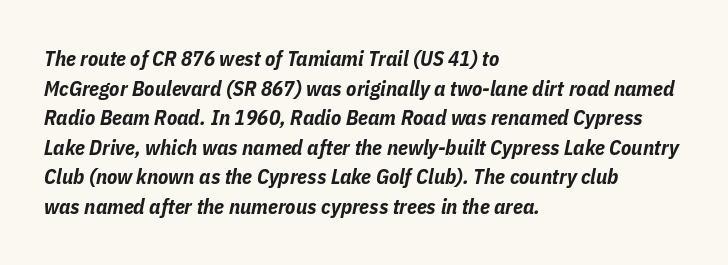
Students, note that the glyphs here touch the page at normal intervals. The foot of each line stays bare and open. The font is running at its bold setting. The vertical gap from one line to the next is medium. Reading down the block, your eye returns to a fixed left position each line. Compared with ordinary roman type, these characters are visibly tilted.
